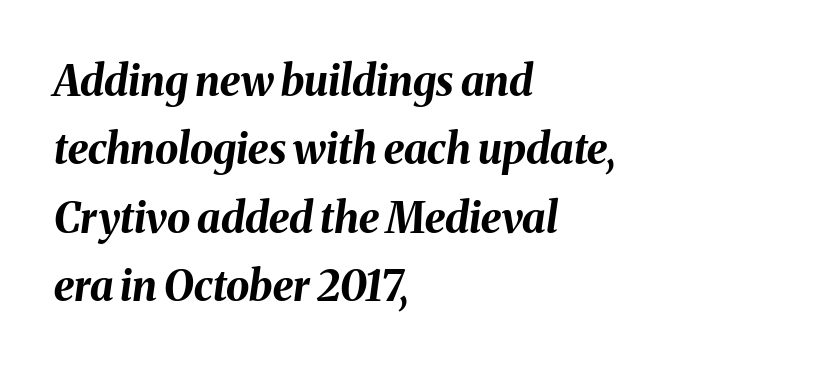
{"italic": "yes", "lean": "right", "slant_degrees": 8, "bold": "yes", "weight": "bold", "width": "normal", "stroke_contrast": "medium", "x_height": "medium", "monospaced": "no", "underline": "no", "align": "left", "line_spacing": "normal", "line_spacing_ratio": 1.63, "letter_spacing": "normal", "letter_spacing_em": 0.0, "glyph_px": 42}
